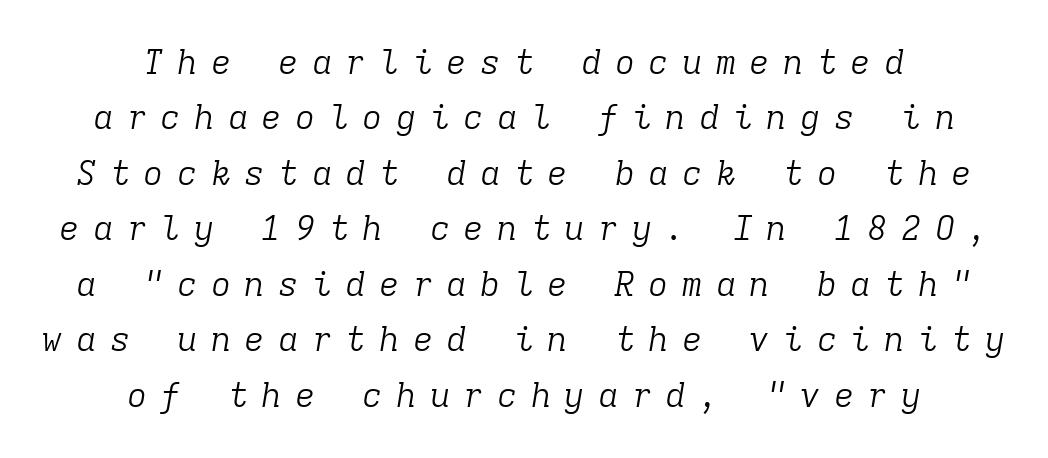
{"serif": "yes", "italic": "yes", "lean": "right", "slant_degrees": 9, "bold": "no", "weight": "light", "width": "normal", "stroke_contrast": "low", "x_height": "medium", "monospaced": "yes", "underline": "no", "align": "center", "line_spacing": "normal", "line_spacing_ratio": 1.63, "letter_spacing": "wide", "letter_spacing_em": 0.39, "glyph_px": 34}
